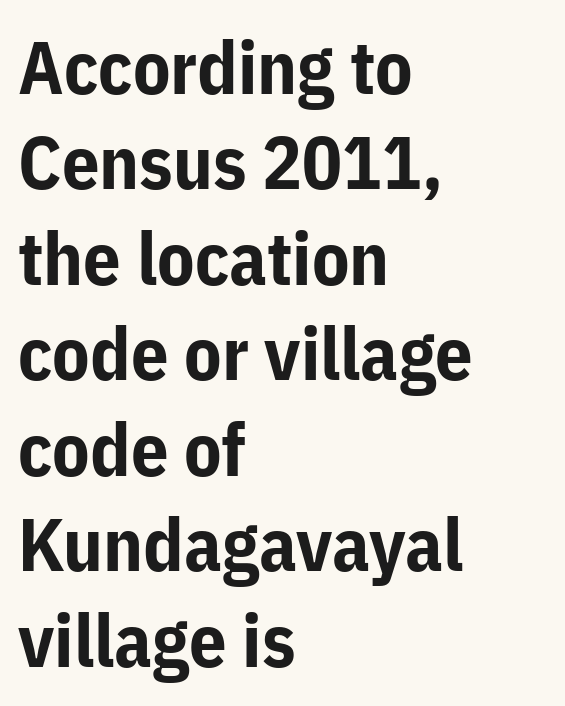
The image shows 74 px bold sans-serif type, upright; set left-aligned, normal line spacing (1.29x), normal letter spacing, not underlined; low stroke contrast and a medium x-height.
